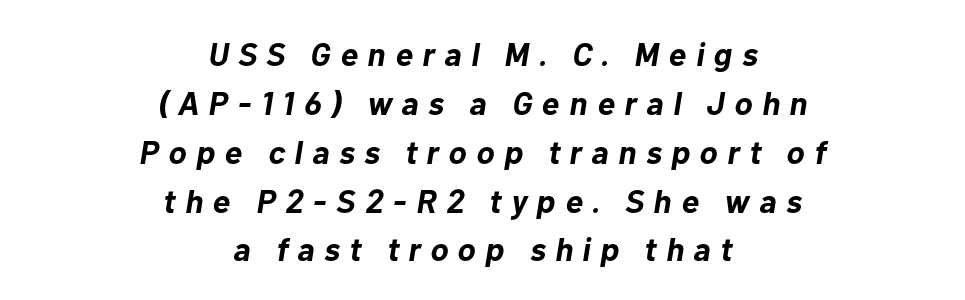
The image shows 33 px bold type, italic (leaning right); set centered, normal line spacing (1.48x), unusually wide letter spacing (+0.29 em), not underlined; low stroke contrast and a medium x-height.
